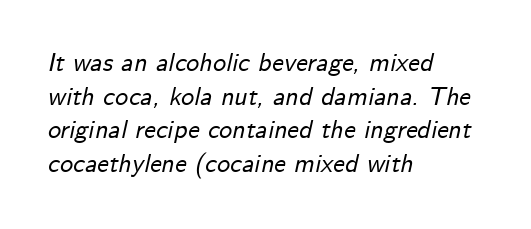
The image shows 26 px text type, italic (leaning right); set left-aligned, normal line spacing (1.29x), normal letter spacing, not underlined.
